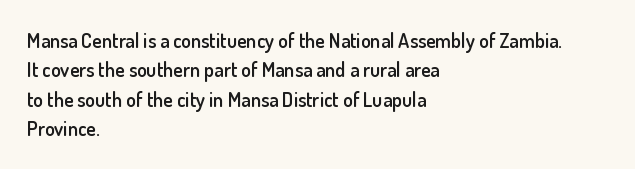
A bare baseline throughout the passage. Vertically, the passage feels balanced, rows spaced as you'd expect. Horizontal alignment here is leftward, the default for most running prose. Is the type bold? Partly — it's a semibold, heavier than regular but not fully bold.
